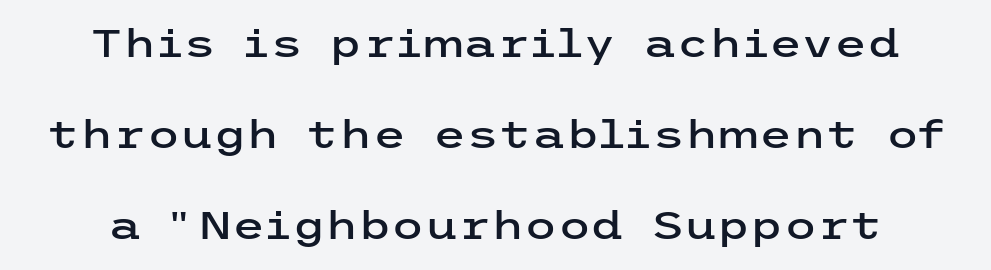
{"serif": "no", "italic": "no", "width": "wide", "stroke_contrast": "low", "x_height": "medium", "underline": "no", "line_spacing": "loose", "line_spacing_ratio": 2.39, "letter_spacing": "normal", "letter_spacing_em": 0.0, "glyph_px": 38}
